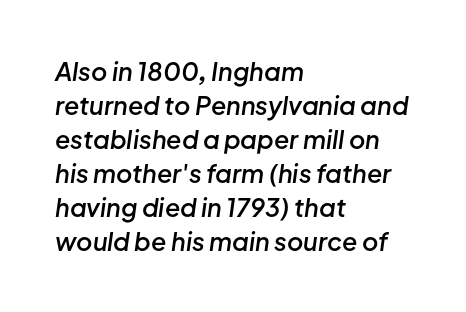
The image shows 25 px text type, italic (leaning right); set left-aligned, normal line spacing (1.36x), normal letter spacing, not underlined.
